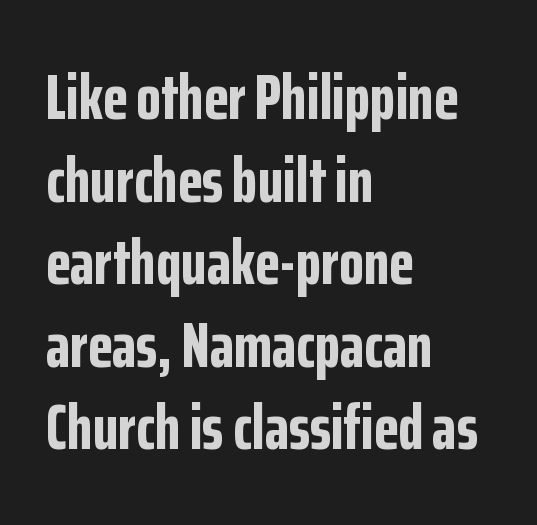
The image shows 64 px bold, condensed sans-serif type, upright; set left-aligned, normal line spacing (1.29x), normal letter spacing, not underlined; low stroke contrast and a medium x-height.
